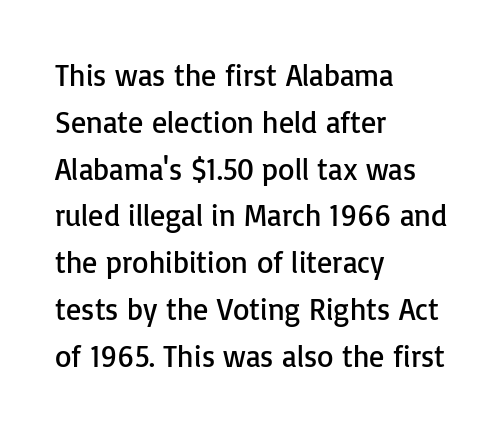
{"serif": "no", "italic": "no", "bold": "no", "weight": "regular", "width": "normal", "stroke_contrast": "low", "x_height": "medium", "monospaced": "no", "underline": "no", "align": "left", "line_spacing": "normal", "line_spacing_ratio": 1.56, "letter_spacing": "normal", "letter_spacing_em": 0.0, "glyph_px": 30}
